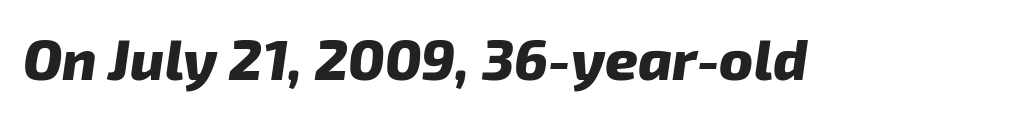
The image shows 57 px heavy type, italic (leaning right); set normal letter spacing, not underlined; low stroke contrast and a medium x-height.
